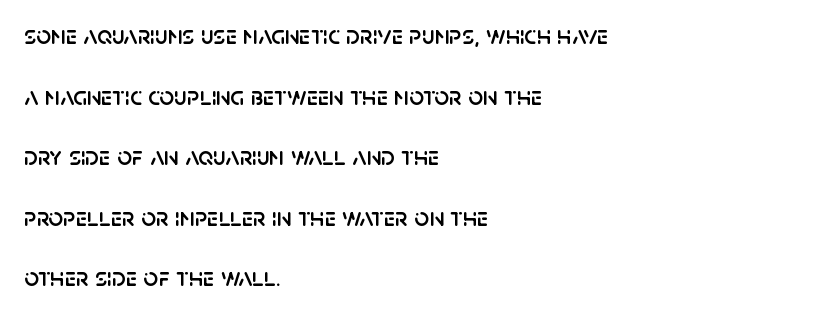
The image shows 26 px text type, upright; set left-aligned, loose line spacing (2.33x), normal letter spacing, not underlined.
